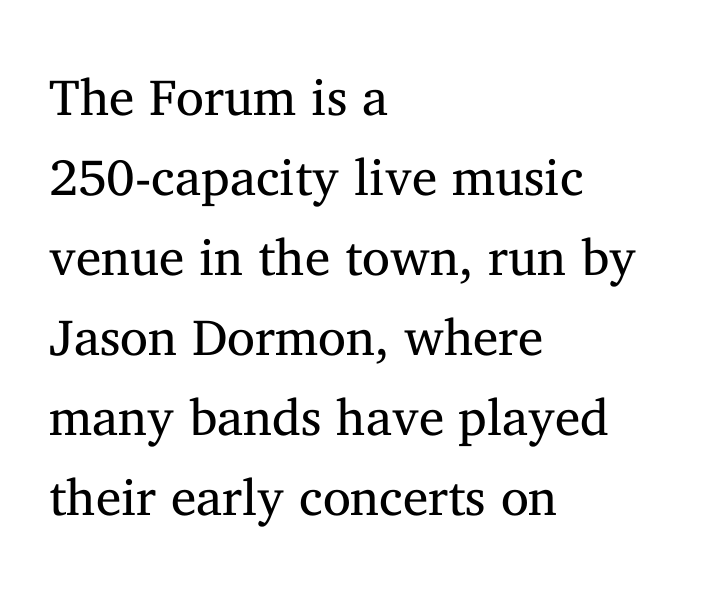
Q: Is the text bold? A: No.
Q: Is the text italic (slanted)? A: No, it is upright.
Q: Is the typeface a serif or a sans-serif typeface? A: Serif.
Q: Is the text underlined? A: No.
Q: How is the paragraph aligned? A: Left-aligned.
Q: Is the spacing between letters normal or unusually wide? A: Normal.
Q: Is the spacing between lines tight, normal or loose? A: Normal.
Q: Width (condensed, normal, or wide)? A: Normal.
Q: Stroke contrast? A: Medium.
Q: x-height? A: Medium.
Q: Monospaced? A: No.
